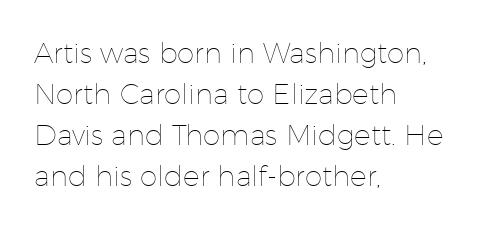
{"italic": "no", "bold": "no", "weight": "thin", "width": "normal", "stroke_contrast": "low", "x_height": "medium", "monospaced": "no", "underline": "no", "align": "left", "line_spacing": "normal", "line_spacing_ratio": 1.47, "letter_spacing": "normal", "letter_spacing_em": 0.0, "glyph_px": 28}
